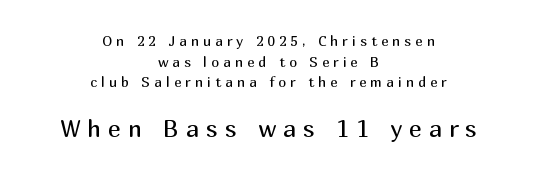
Q: Is the text bold? A: No.
Q: Is the text italic (slanted)? A: No, it is upright.
Q: Is the text underlined? A: No.
Q: How is the paragraph aligned? A: Centered.
Q: Is the spacing between letters normal or unusually wide? A: Unusually wide.
Q: Is the spacing between lines tight, normal or loose? A: Normal.
Q: Which block of text is set in a larger size, the first (top) or the second (bottom)? A: The second (bottom) one.
